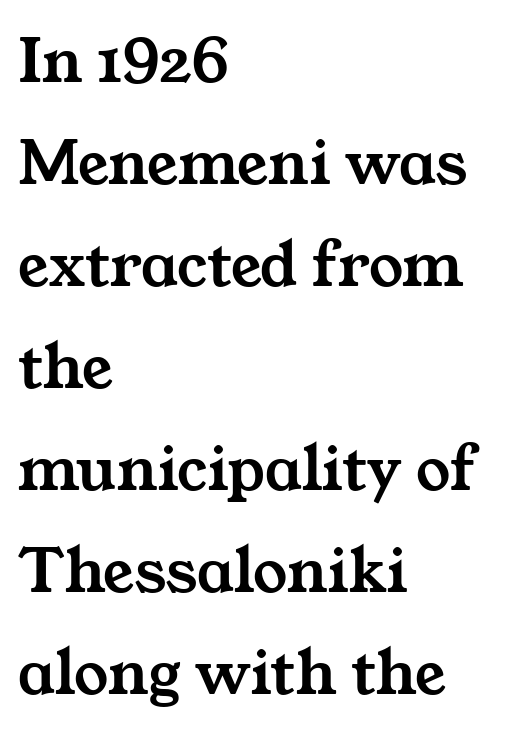
These lines are rendered in a variable-pitch font. Look at the bottom of the vertical strokes: they flare into serifs here. Nobody drew a line under any word here. Where is the straight margin? On the left. If you measured baseline to baseline, you'd find a middling distance. A typesetter would call this zero additional tracking.
